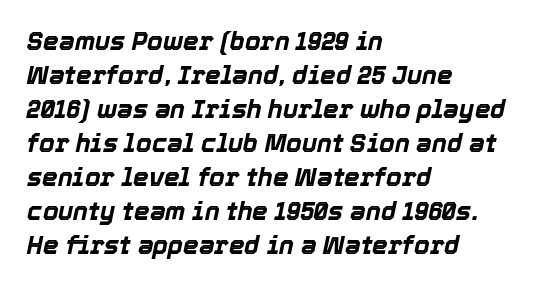
Quick note: underline off. This sample uses plain, unmodified letter spacing. The lines are quadded left. One glance says typical: line gaps are just what's usual. The text carries the slant typical of an italic or oblique font. Heavy, bold letterforms.
